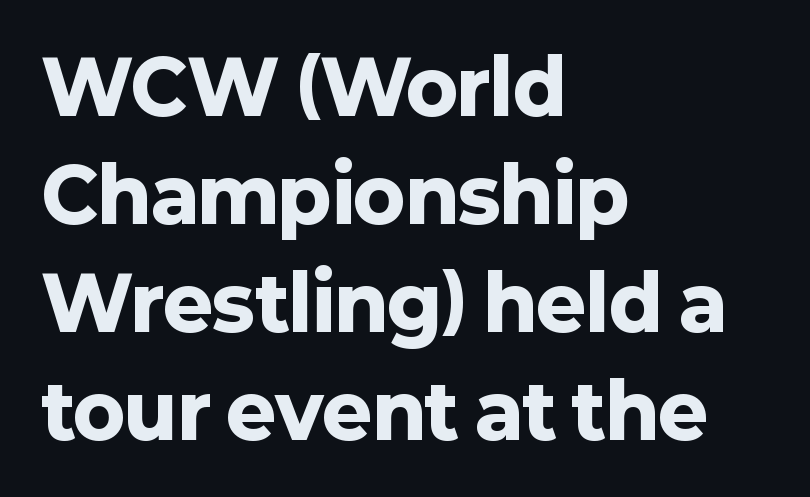
The image shows 75 px heavy sans-serif type, upright; set left-aligned, normal line spacing (1.44x), normal letter spacing, not underlined; low stroke contrast and a medium x-height.
